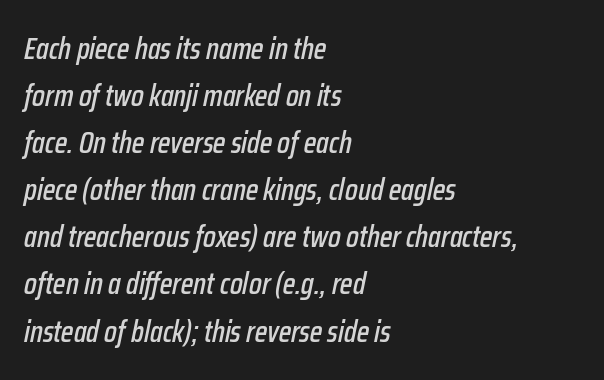
Q: Is the text italic (slanted)? A: Yes, it leans right by about 12 degrees.
Q: Is the text underlined? A: No.
Q: How is the paragraph aligned? A: Left-aligned.
Q: Is the spacing between letters normal or unusually wide? A: Normal.
Q: Is the spacing between lines tight, normal or loose? A: Normal.
Q: Width (condensed, normal, or wide)? A: Condensed.
Q: Stroke contrast? A: Low.
Q: x-height? A: Medium.
Q: Monospaced? A: No.
